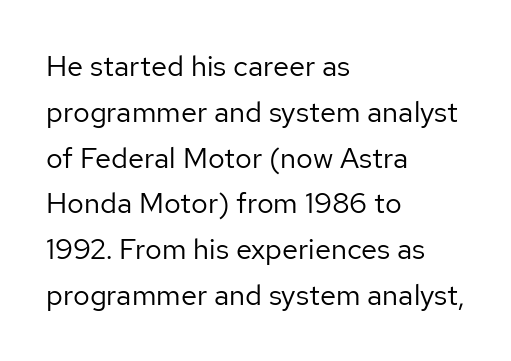
The image shows 29 px regular-weight sans-serif type, upright; set left-aligned, normal line spacing (1.58x), normal letter spacing, not underlined; low stroke contrast and a medium x-height.
